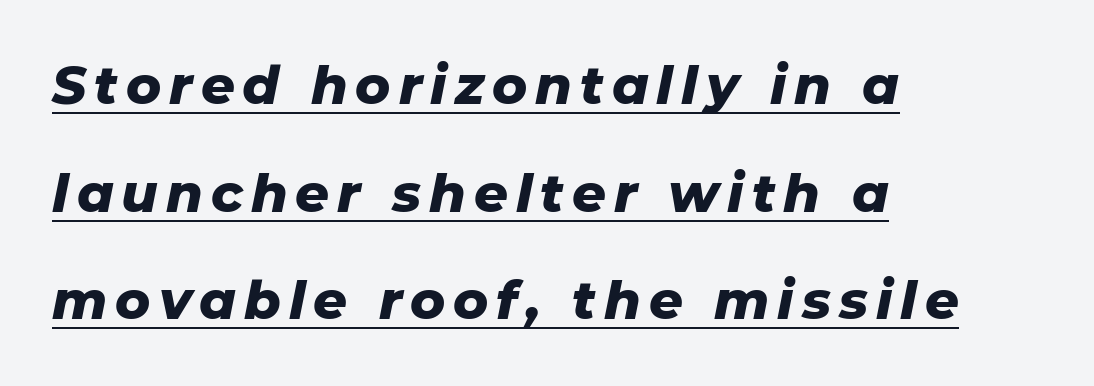
Weight: bold. This sample has the flowing, uneven cadence of proportional lettering. You could fit nearly another row in the gap between these rows. Compared with a centered layout, this one pins lines to the left instead. Honestly, the underline is the first thing you notice here.
